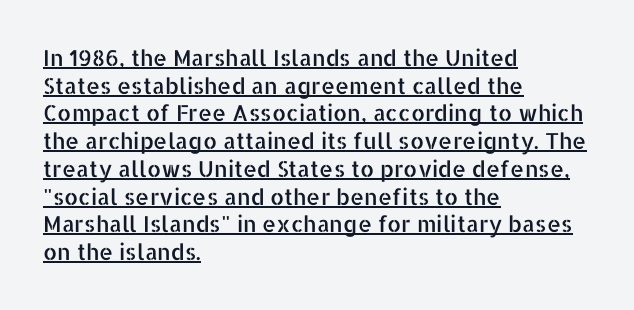
{"italic": "no", "underline": "yes", "align": "left", "line_spacing": "normal", "line_spacing_ratio": 1.26, "letter_spacing": "normal", "letter_spacing_em": 0.0, "glyph_px": 22}
